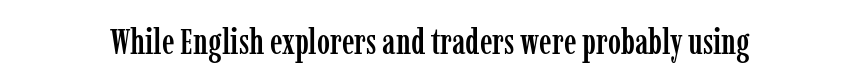
Here the designer chose a conventional face with non-uniform glyph widths. Each word holds together tightly as a unit, with standard inter-letter gaps. The type family on display is of the serif kind. This is the regular roman posture of the typeface. The baseline area is clear.
